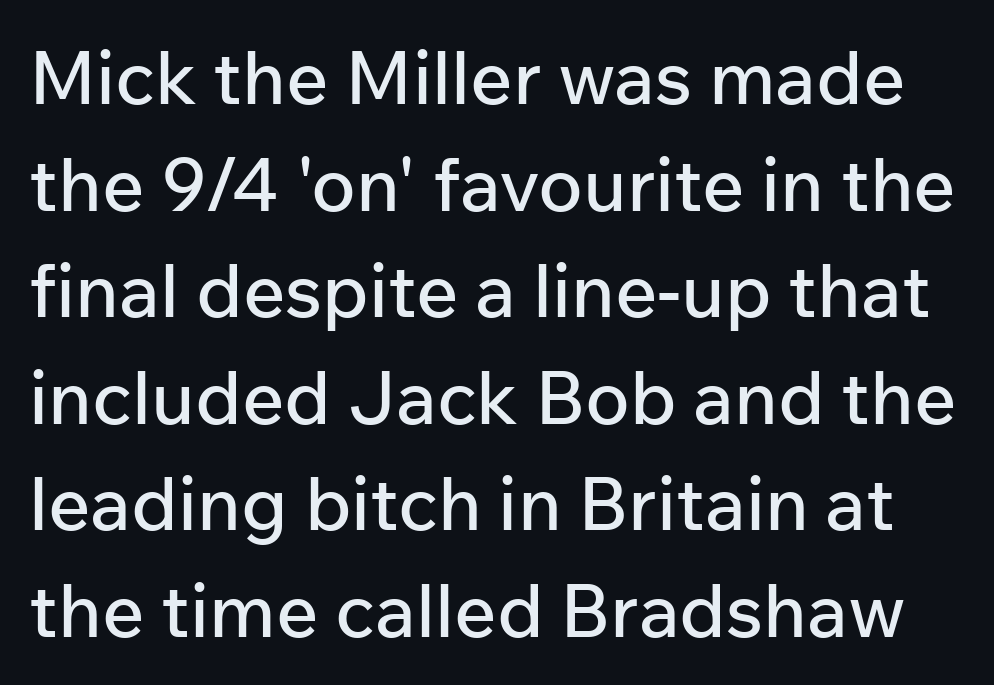
Looks like regular typesetting: each glyph gets only the width it needs. The area under the type is left untouched. In terms of leading, this rendering sits right in the middle. Do the letters lean? They stand straight. Glyph-to-glyph distance matches everyday printed text. Serif or sans? Sans — the stroke terminals are bare.
